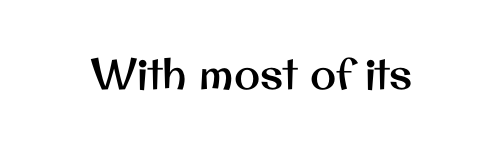
The image shows 44 px sans-serif type, upright; set normal letter spacing, not underlined; medium stroke contrast and a small x-height.
